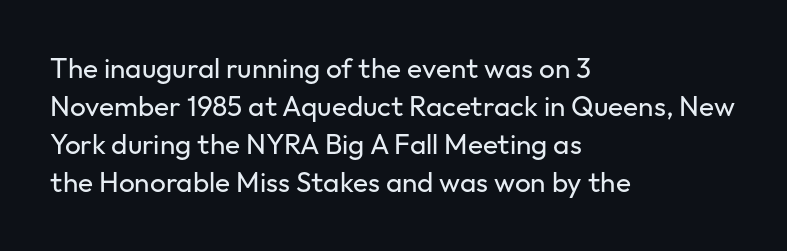
Q: Is the text bold? A: No.
Q: Is the text italic (slanted)? A: No, it is upright.
Q: Is the typeface a serif or a sans-serif typeface? A: Sans-serif.
Q: Is the text underlined? A: No.
Q: How is the paragraph aligned? A: Left-aligned.
Q: Is the spacing between letters normal or unusually wide? A: Normal.
Q: Is the spacing between lines tight, normal or loose? A: Normal.
Q: Width (condensed, normal, or wide)? A: Normal.
Q: Stroke contrast? A: Low.
Q: x-height? A: Medium.
Q: Monospaced? A: No.
